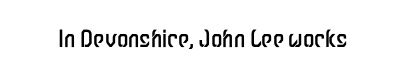
{"italic": "no", "bold": "no", "underline": "no", "letter_spacing": "normal", "letter_spacing_em": 0.0, "glyph_px": 23}
